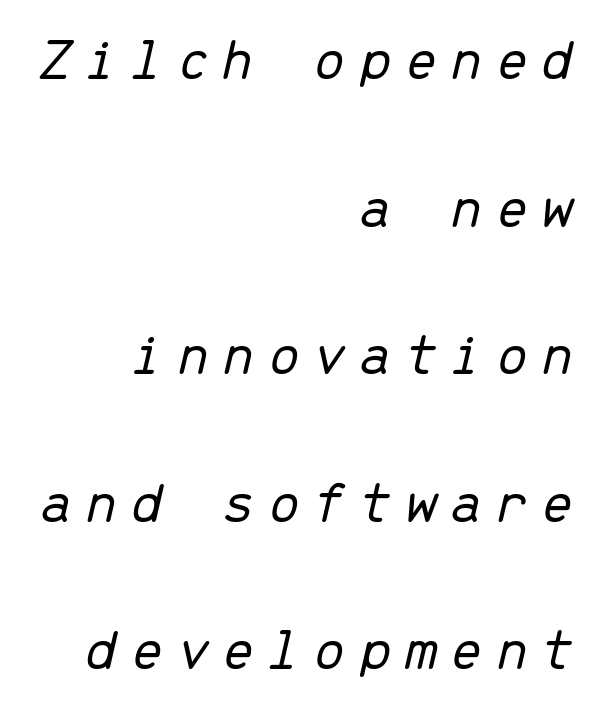
{"italic": "yes", "lean": "right", "slant_degrees": 13, "bold": "no", "weight": "light", "width": "normal", "stroke_contrast": "low", "x_height": "medium", "monospaced": "yes", "underline": "no", "align": "right", "line_spacing": "loose", "line_spacing_ratio": 2.46, "letter_spacing": "wide", "letter_spacing_em": 0.2, "glyph_px": 60}
